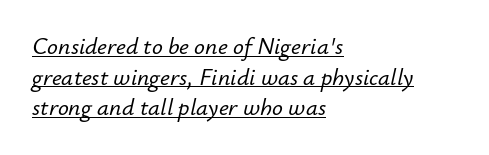
Q: Is the text italic (slanted)? A: Yes, it leans right by about 12 degrees.
Q: Is the text underlined? A: Yes.
Q: How is the paragraph aligned? A: Left-aligned.
Q: Is the spacing between letters normal or unusually wide? A: Normal.
Q: Is the spacing between lines tight, normal or loose? A: Normal.
